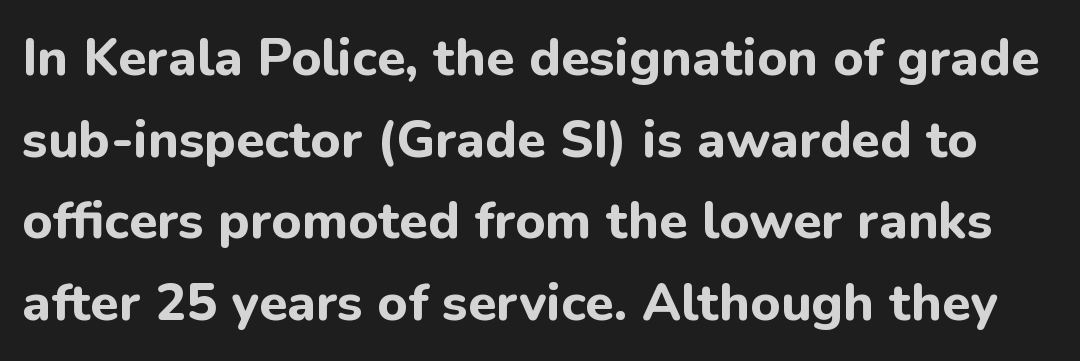
The image shows 52 px bold sans-serif type, upright; set normal line spacing (1.57x), normal letter spacing, not underlined; low stroke contrast and a medium x-height.
